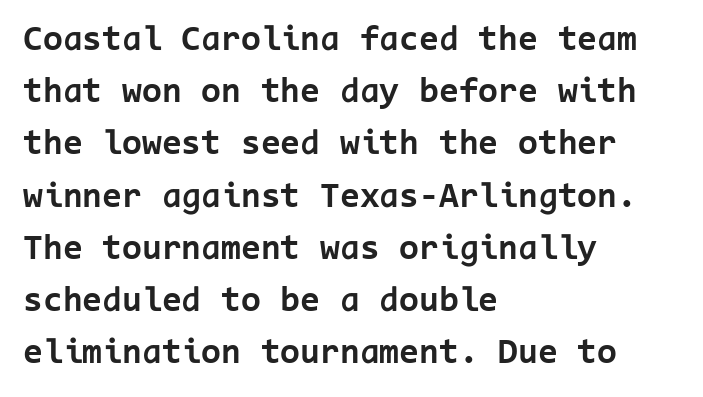
{"serif": "no", "italic": "no", "bold": "yes", "weight": "bold", "width": "normal", "stroke_contrast": "low", "x_height": "medium", "monospaced": "yes", "underline": "no", "align": "left", "line_spacing": "normal", "line_spacing_ratio": 1.45, "letter_spacing": "normal", "letter_spacing_em": 0.0, "glyph_px": 36}
